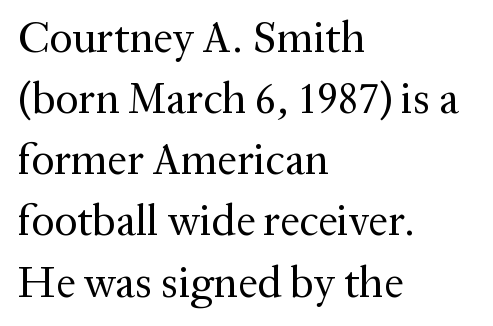
{"serif": "yes", "italic": "no", "bold": "no", "weight": "regular", "width": "normal", "stroke_contrast": "medium", "x_height": "medium", "monospaced": "no", "underline": "no", "align": "left", "line_spacing": "normal", "line_spacing_ratio": 1.39, "letter_spacing": "normal", "letter_spacing_em": 0.0, "glyph_px": 44}
